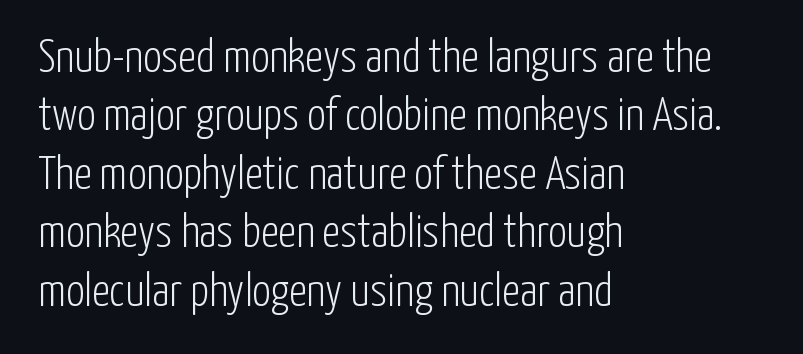
The image shows 46 px light, condensed sans-serif type, upright; set left-aligned, normal line spacing (1.27x), normal letter spacing, not underlined; low stroke contrast and a medium x-height.
